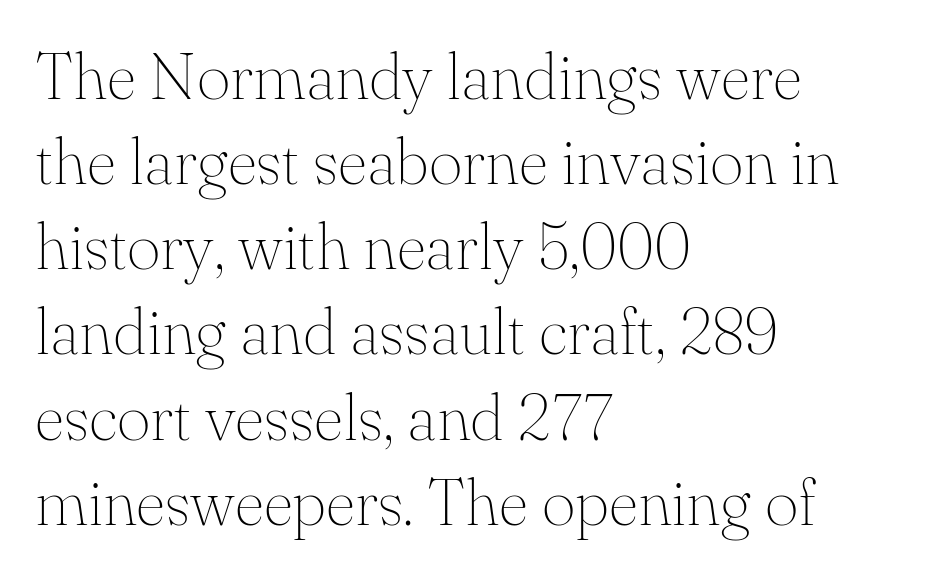
These lines are set flush left with a ragged right edge. You could not count columns in this text — the font is proportionally spaced. The strokes carry an ordinary text weight at most. Leading: standard. Little horizontal feet cap the strokes, marking this as serif type. The rendering keeps characters at their native spacing.
